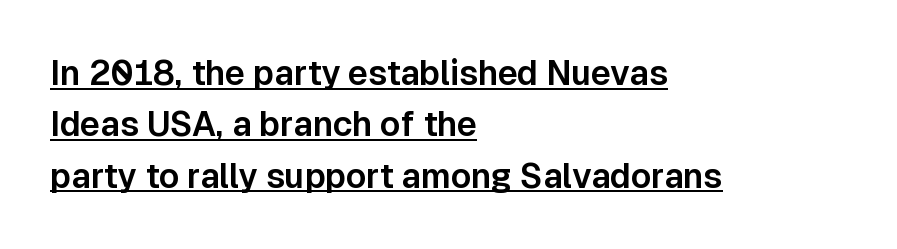
The image shows 34 px sans-serif type, upright; set left-aligned, normal line spacing (1.51x), normal letter spacing, underlined; low stroke contrast and a medium x-height.
